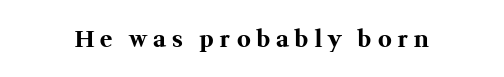
The image shows 23 px bold type, upright; set unusually wide letter spacing (+0.28 em), not underlined.
